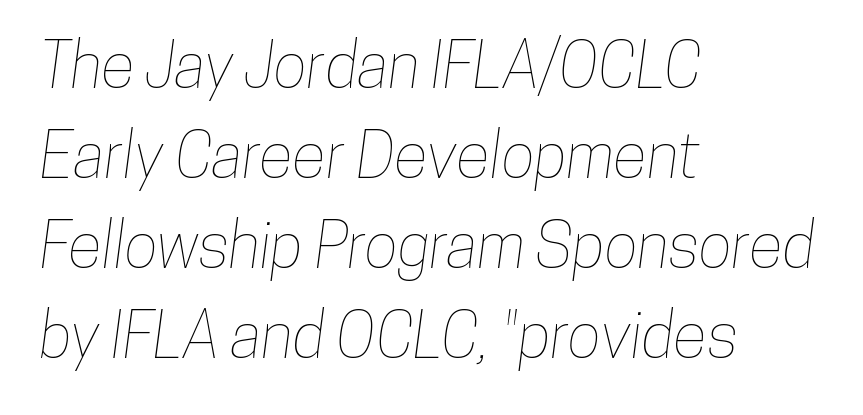
The image shows 63 px condensed type; set left-aligned, normal line spacing (1.43x), normal letter spacing, not underlined; low stroke contrast and a medium x-height.
